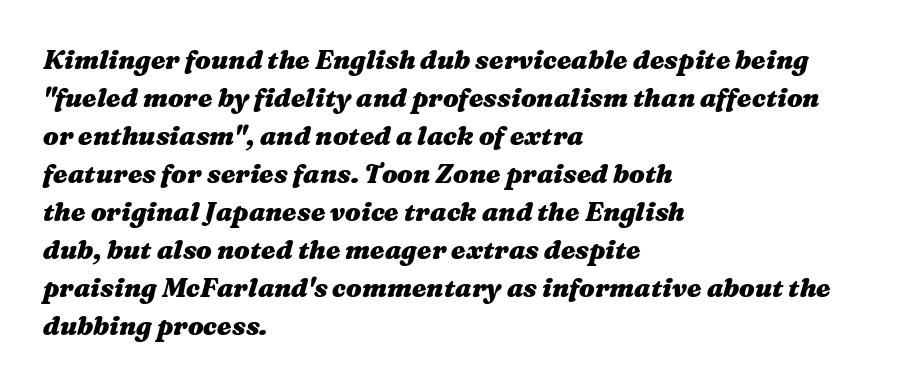
Q: Is the text bold? A: Yes.
Q: Is the text italic (slanted)? A: Yes, it leans right by about 16 degrees.
Q: Is the text underlined? A: No.
Q: How is the paragraph aligned? A: Left-aligned.
Q: Is the spacing between letters normal or unusually wide? A: Normal.
Q: Is the spacing between lines tight, normal or loose? A: Normal.
